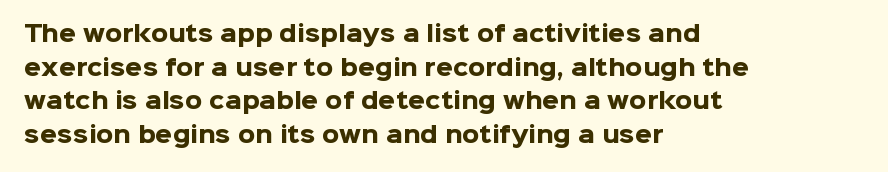
{"italic": "no", "bold": "yes", "underline": "no", "align": "left", "line_spacing": "normal", "line_spacing_ratio": 1.53, "letter_spacing": "normal", "letter_spacing_em": 0.0, "glyph_px": 22}
